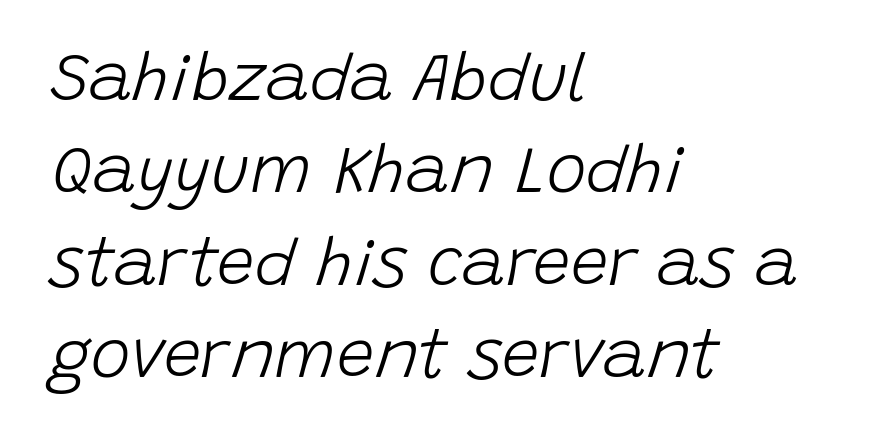
{"italic": "yes", "lean": "right", "slant_degrees": 15, "bold": "no", "weight": "light", "width": "normal", "stroke_contrast": "low", "x_height": "large", "monospaced": "no", "underline": "no", "align": "left", "line_spacing": "normal", "line_spacing_ratio": 1.38, "letter_spacing": "normal", "letter_spacing_em": 0.0, "glyph_px": 67}
